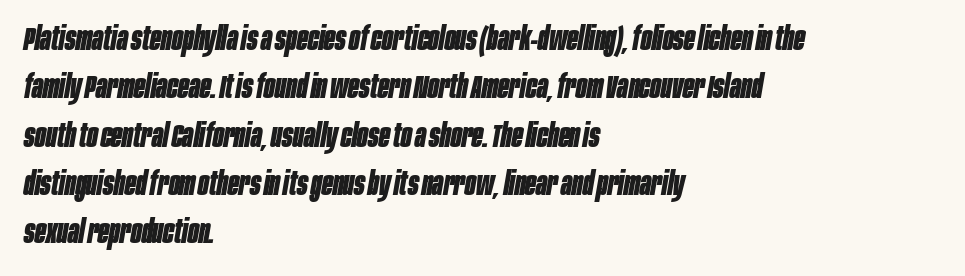
{"italic": "yes", "lean": "right", "slant_degrees": 10, "bold": "yes", "weight": "bold", "width": "condensed", "stroke_contrast": "low", "x_height": "large", "monospaced": "no", "underline": "no", "align": "left", "line_spacing": "normal", "line_spacing_ratio": 1.51, "letter_spacing": "normal", "letter_spacing_em": 0.0, "glyph_px": 32}
